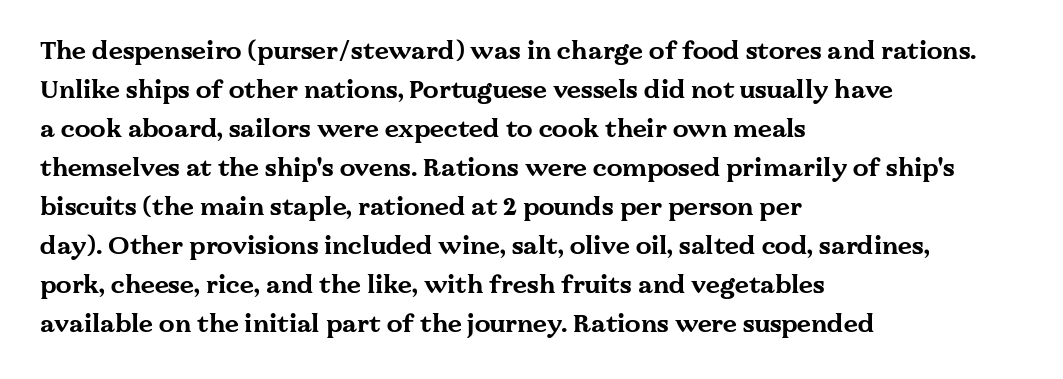
Vertical strokes here are truly vertical. In terms of letterspacing, this is plain default setting. This block has exactly the height ordinary leading produces. Pretty heavy lettering here — definitely bold.
